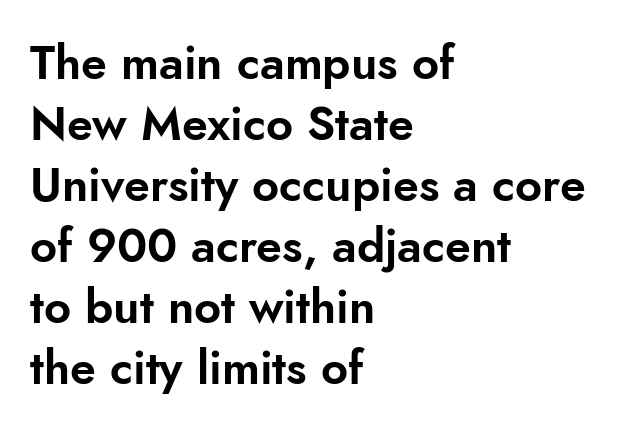
Q: Is the text italic (slanted)? A: No, it is upright.
Q: Is the typeface a serif or a sans-serif typeface? A: Sans-serif.
Q: Is the text underlined? A: No.
Q: How is the paragraph aligned? A: Left-aligned.
Q: Is the spacing between letters normal or unusually wide? A: Normal.
Q: Is the spacing between lines tight, normal or loose? A: Normal.
Q: Width (condensed, normal, or wide)? A: Normal.
Q: Stroke contrast? A: Low.
Q: x-height? A: Small.
Q: Monospaced? A: No.
